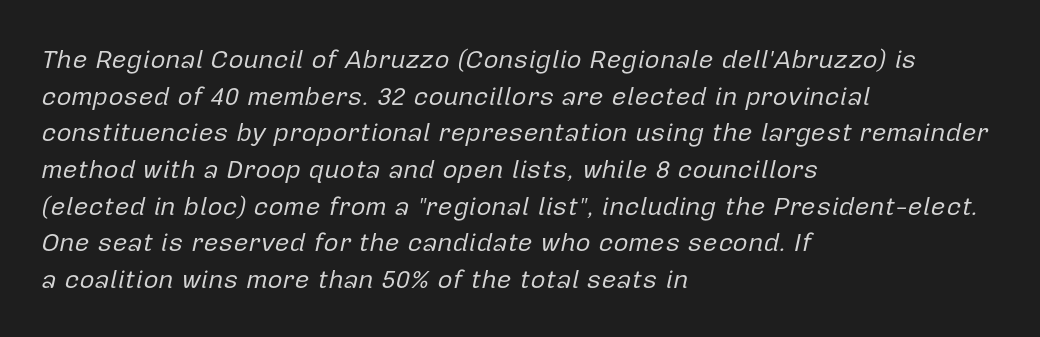
{"italic": "yes", "lean": "right", "slant_degrees": 12, "bold": "no", "underline": "no", "align": "left", "line_spacing": "normal", "line_spacing_ratio": 1.41, "letter_spacing": "normal", "letter_spacing_em": 0.0, "glyph_px": 26}
